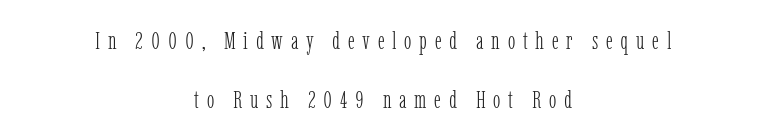
{"italic": "no", "bold": "no", "underline": "no", "align": "center", "line_spacing": "loose", "line_spacing_ratio": 2.35, "letter_spacing": "wide", "letter_spacing_em": 0.31, "glyph_px": 25}
